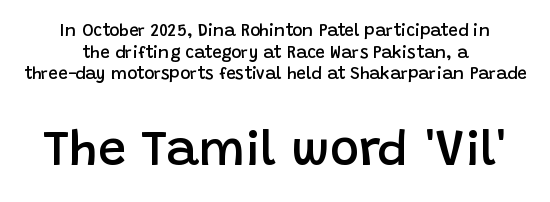
Q: Is the text bold? A: Semi-bold.
Q: Is the text italic (slanted)? A: No, it is upright.
Q: Is the typeface a serif or a sans-serif typeface? A: Sans-serif.
Q: Is the text underlined? A: No.
Q: How is the paragraph aligned? A: Centered.
Q: Is the spacing between letters normal or unusually wide? A: Normal.
Q: Is the spacing between lines tight, normal or loose? A: Normal.
Q: Which block of text is set in a larger size, the first (top) or the second (bottom)? A: The second (bottom) one.
Q: Width (condensed, normal, or wide)? A: Normal.
Q: Stroke contrast? A: Low.
Q: x-height? A: Large.
Q: Monospaced? A: No.
